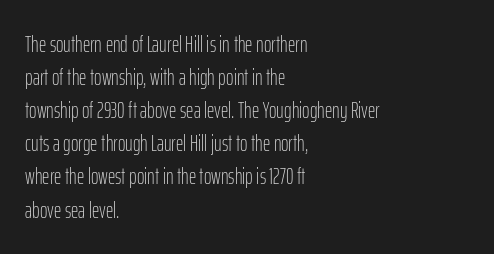
The image shows 23 px text type, upright; set left-aligned, normal line spacing (1.44x), normal letter spacing, not underlined.
